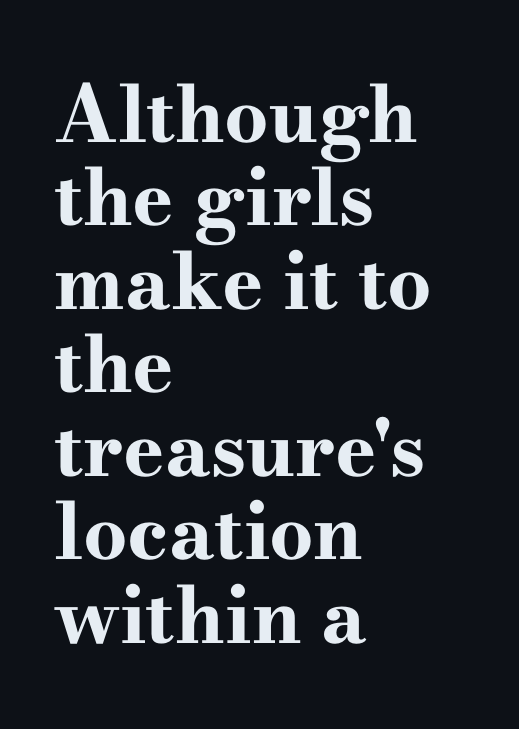
Does the copy run flush right? No — it runs flush left. In terms of weight, the rendering is a true, heavy bold. Nobody touched the tracking dial on this one. Each letter's strokes conclude with small projecting serifs. The lines are packed closely together with very little leading. Italic? Not at all — the glyphs are vertical.
